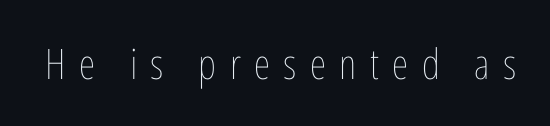
Q: Is the text bold? A: No.
Q: Is the text italic (slanted)? A: No, it is upright.
Q: Is the text underlined? A: No.
Q: Is the spacing between letters normal or unusually wide? A: Unusually wide.
Q: Width (condensed, normal, or wide)? A: Condensed.
Q: Stroke contrast? A: Low.
Q: x-height? A: Medium.
Q: Monospaced? A: No.
